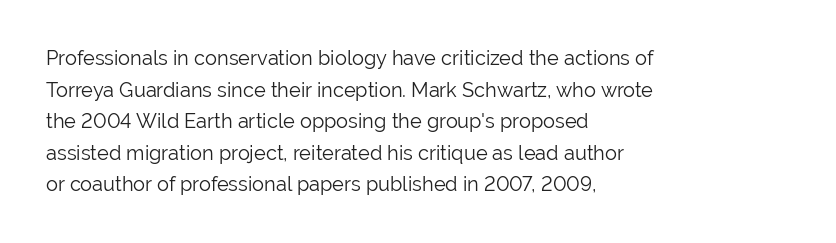
{"italic": "no", "bold": "no", "underline": "no", "align": "left", "line_spacing": "normal", "line_spacing_ratio": 1.58, "letter_spacing": "normal", "letter_spacing_em": 0.0, "glyph_px": 20}
